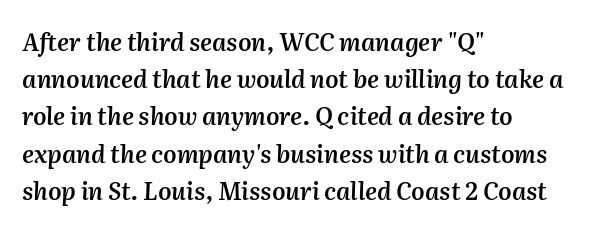
The image shows 24 px text type, italic (leaning right); set left-aligned, normal line spacing (1.55x), normal letter spacing, not underlined.
